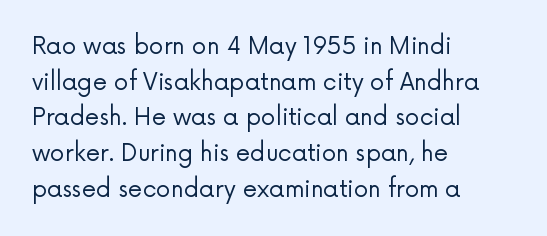
The image shows 23 px text type, upright; set left-aligned, normal line spacing (1.55x), normal letter spacing, not underlined.
